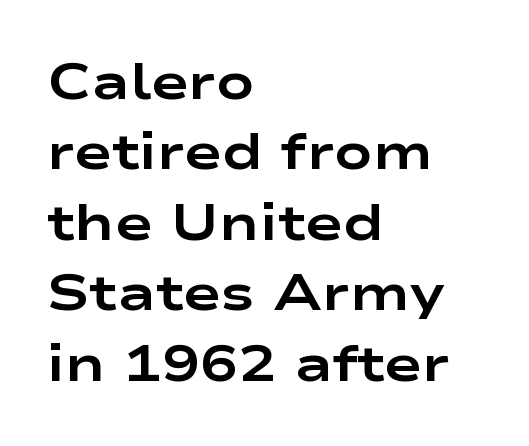
Look at the bottom of the vertical strokes: they stop flat, with no serifs. These lines are rendered in a variable-pitch font. The font's upright variant was chosen for this text. The space beneath each line is pristine and unruled. The characters look thick and weighty, a clear bold.
